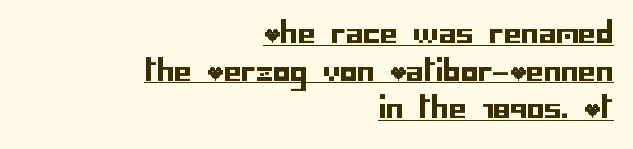
The image shows 28 px sans-serif type, upright; set right-aligned, normal line spacing (1.34x), normal letter spacing, underlined; low stroke contrast and a large x-height.
